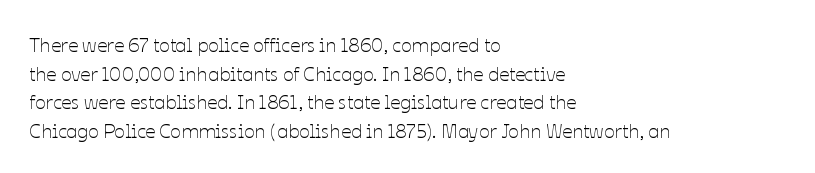
{"italic": "no", "bold": "no", "underline": "no", "align": "left", "line_spacing": "normal", "line_spacing_ratio": 1.43, "letter_spacing": "normal", "letter_spacing_em": 0.0, "glyph_px": 20}
